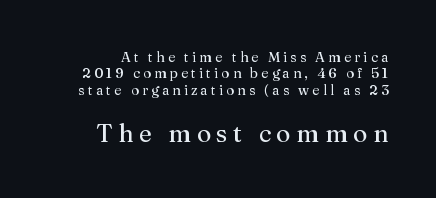
{"italic": "no", "bold": "no", "underline": "no", "line_spacing_ratio": 1.17, "letter_spacing": "wide", "letter_spacing_em": 0.22, "larger_block": "second", "size_ratio": 1.79, "glyph_px": 25}
